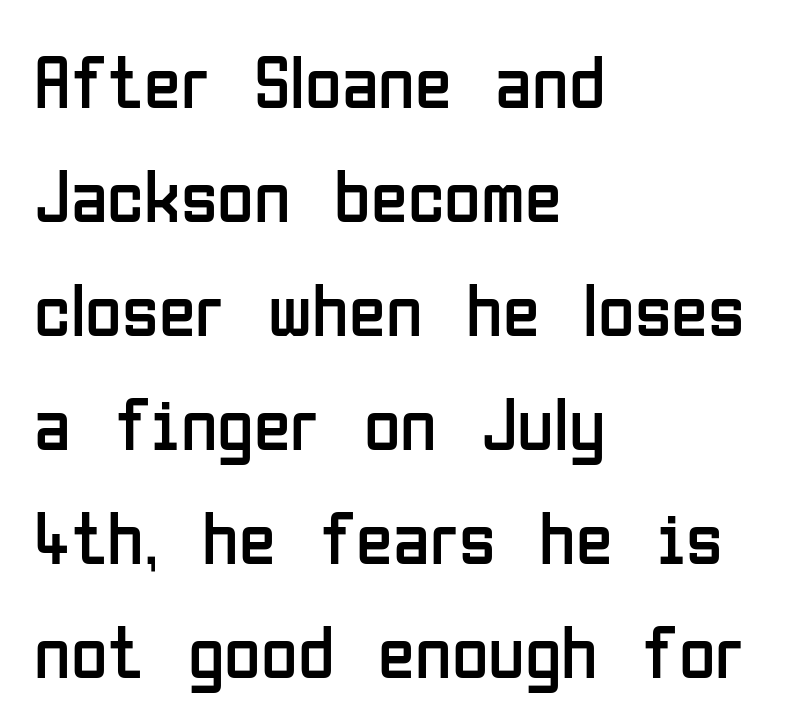
The image shows 75 px regular-weight, condensed sans-serif type, upright; set left-aligned, normal line spacing (1.52x), normal letter spacing, not underlined; low stroke contrast and a medium x-height.
